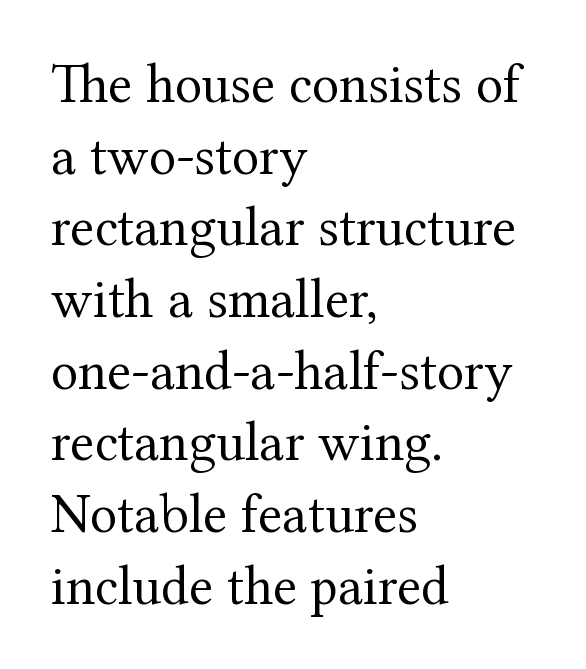
Q: Is the text bold? A: No.
Q: Is the text italic (slanted)? A: No, it is upright.
Q: Is the typeface a serif or a sans-serif typeface? A: Serif.
Q: Is the text underlined? A: No.
Q: How is the paragraph aligned? A: Left-aligned.
Q: Is the spacing between letters normal or unusually wide? A: Normal.
Q: Is the spacing between lines tight, normal or loose? A: Normal.
Q: Width (condensed, normal, or wide)? A: Normal.
Q: Stroke contrast? A: Medium.
Q: x-height? A: Medium.
Q: Monospaced? A: No.
